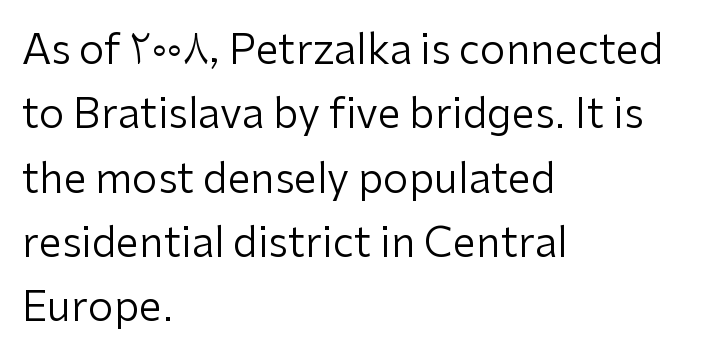
Q: Is the text bold? A: No.
Q: Is the text italic (slanted)? A: No, it is upright.
Q: Is the typeface a serif or a sans-serif typeface? A: Sans-serif.
Q: Is the text underlined? A: No.
Q: How is the paragraph aligned? A: Left-aligned.
Q: Is the spacing between letters normal or unusually wide? A: Normal.
Q: Is the spacing between lines tight, normal or loose? A: Normal.
Q: Width (condensed, normal, or wide)? A: Normal.
Q: Stroke contrast? A: Low.
Q: x-height? A: Medium.
Q: Monospaced? A: No.
